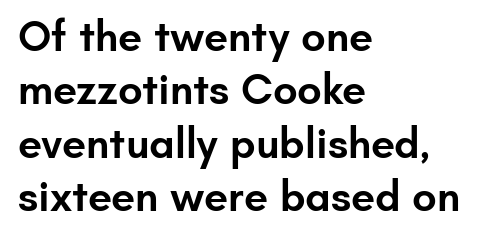
The image shows 43 px semibold sans-serif type, upright; set left-aligned, line spacing 1.24x, normal letter spacing, not underlined; low stroke contrast and a small x-height.
